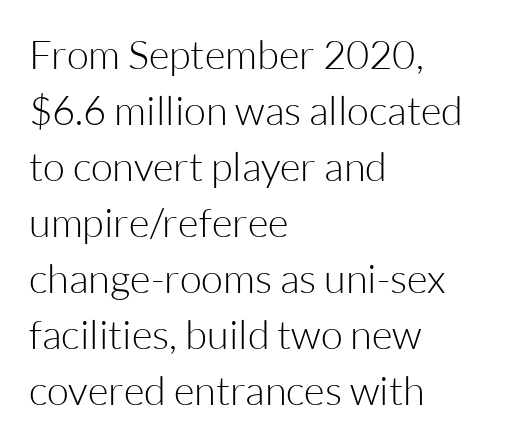
The image shows 40 px light sans-serif type, upright; set left-aligned, normal line spacing (1.4x), normal letter spacing, not underlined; low stroke contrast and a medium x-height.
